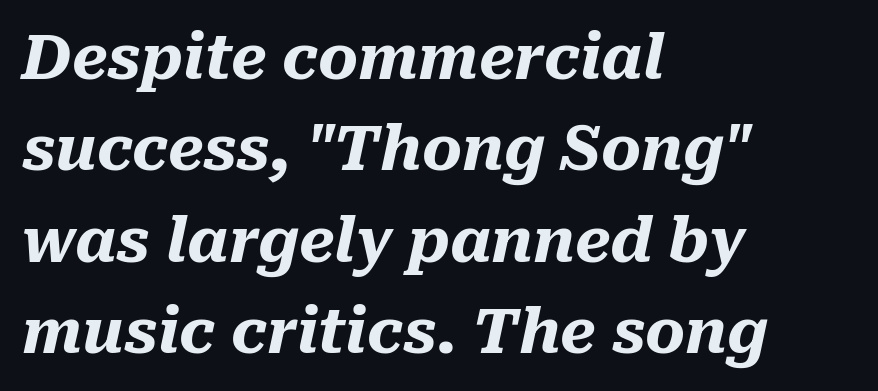
Q: Is the text bold? A: Yes.
Q: Is the text italic (slanted)? A: Yes, it leans right by about 10 degrees.
Q: Is the text underlined? A: No.
Q: How is the paragraph aligned? A: Left-aligned.
Q: Is the spacing between letters normal or unusually wide? A: Normal.
Q: Is the spacing between lines tight, normal or loose? A: Normal.
Q: Width (condensed, normal, or wide)? A: Normal.
Q: Stroke contrast? A: Medium.
Q: x-height? A: Medium.
Q: Monospaced? A: No.
